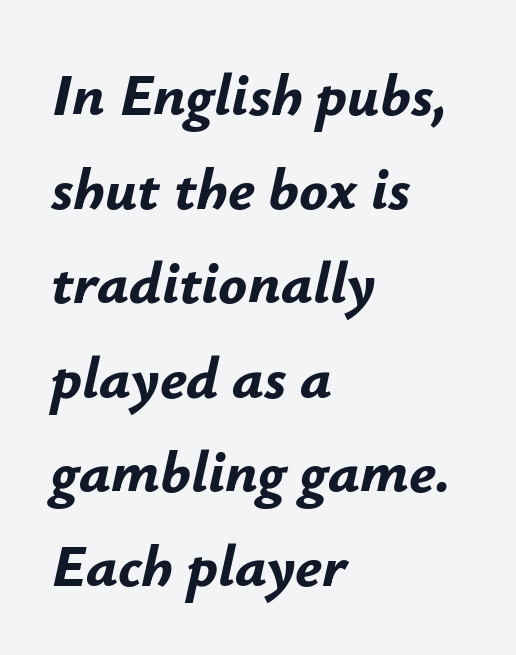
{"italic": "yes", "lean": "right", "slant_degrees": 12, "bold": "yes", "weight": "bold", "width": "normal", "stroke_contrast": "low", "x_height": "small", "monospaced": "no", "underline": "no", "align": "left", "line_spacing": "normal", "line_spacing_ratio": 1.57, "letter_spacing": "normal", "letter_spacing_em": 0.0, "glyph_px": 60}
